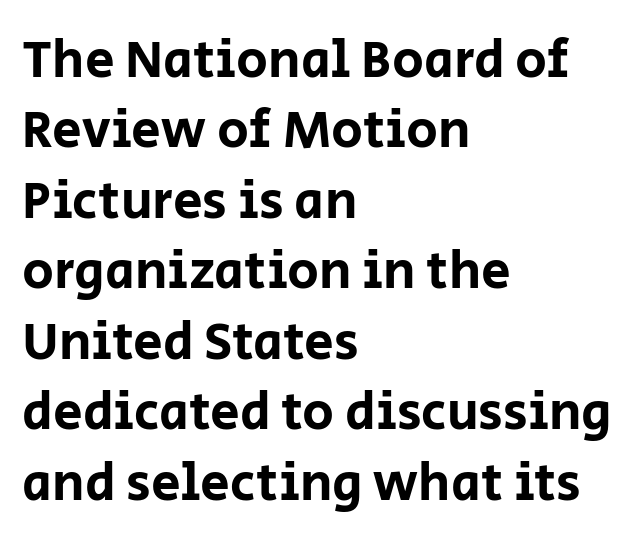
Style check: upright. The letters advance in unequal steps, a hallmark of proportional type. This sample is left-justified, so line endings fall wherever the words run out. In terms of letterspacing, this is plain default setting.
